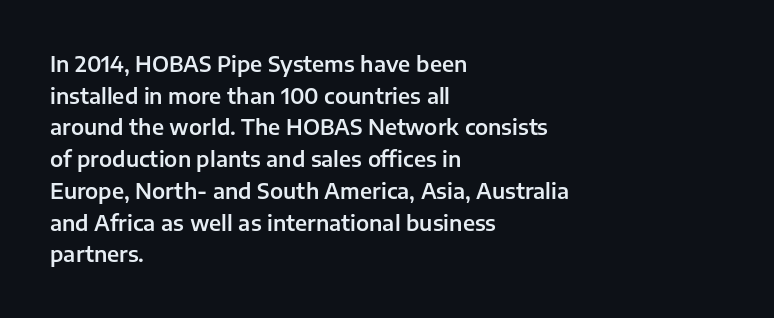
Has an underline been added? It has not. Do the letters lean? They stand straight. Notice how descenders clear the ascenders below comfortably — that's standard leading. The line texture is even and compact thanks to regular tracking.
